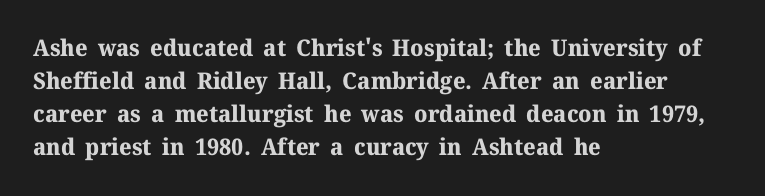
The gaps between neighbouring characters are ordinary and unremarkable. A dark, heavy texture on the line: the type is bold. Leftover space on each line is placed entirely after the last word. Reading down the column, the eye jumps a familiar distance to each next line. This is the regular roman posture of the typeface.
